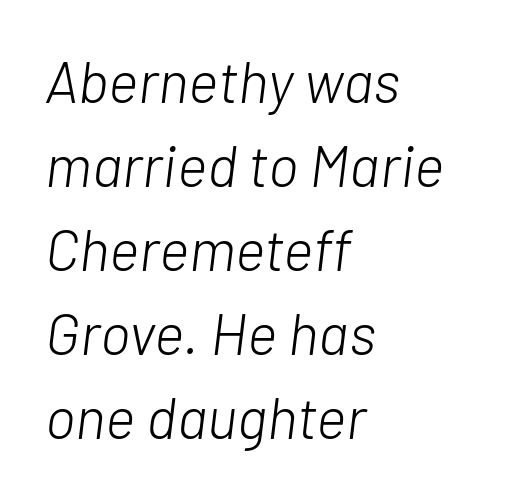
{"italic": "yes", "lean": "right", "slant_degrees": 7, "bold": "no", "weight": "light", "width": "normal", "stroke_contrast": "low", "x_height": "medium", "monospaced": "no", "underline": "no", "align": "left", "line_spacing": "normal", "line_spacing_ratio": 1.45, "letter_spacing": "normal", "letter_spacing_em": 0.0, "glyph_px": 58}
